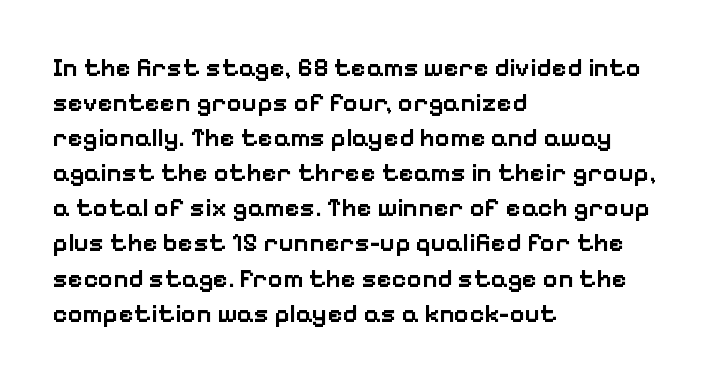
Q: Is the text bold? A: Semi-bold.
Q: Is the text italic (slanted)? A: No, it is upright.
Q: Is the text underlined? A: No.
Q: How is the paragraph aligned? A: Left-aligned.
Q: Is the spacing between letters normal or unusually wide? A: Normal.
Q: Is the spacing between lines tight, normal or loose? A: Normal.
